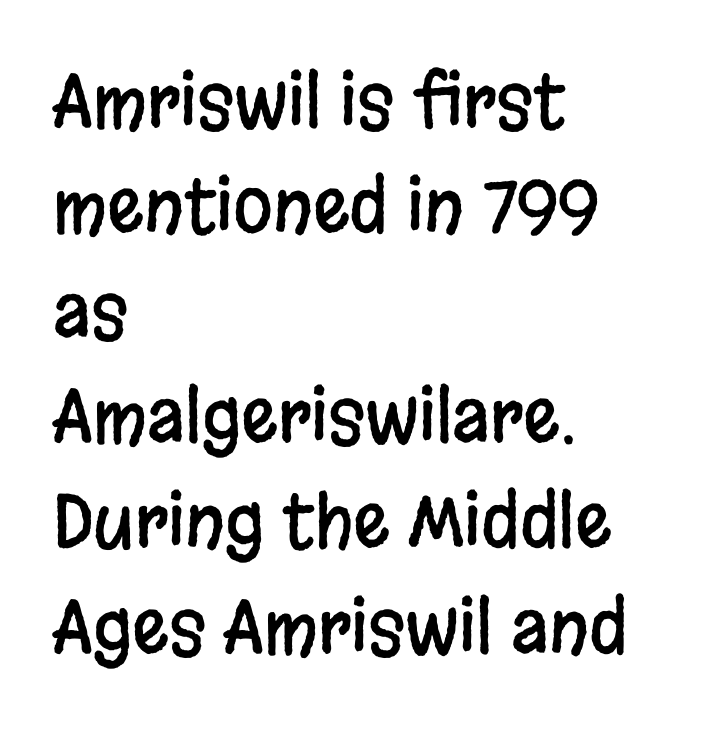
The image shows 72 px condensed sans-serif type, upright; set left-aligned, normal line spacing (1.46x), normal letter spacing, not underlined; low stroke contrast and a large x-height.
